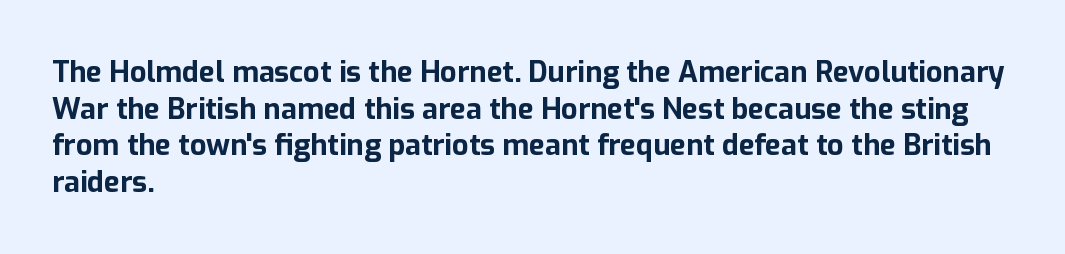
The image shows 29 px bold sans-serif type, upright; set left-aligned, normal line spacing (1.26x), normal letter spacing, not underlined; low stroke contrast and a medium x-height.
